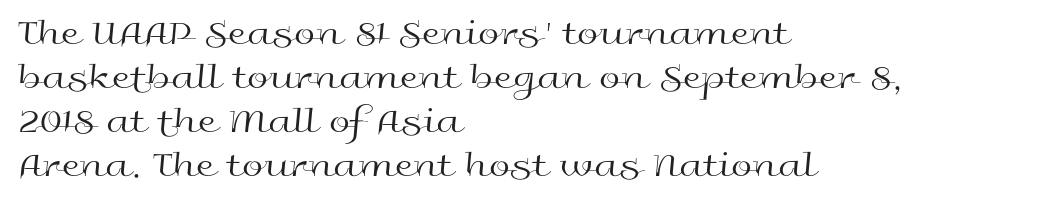
Tall strokes in this sample are plumb rather than angled. The text block is weighted toward the left margin, trailing off unevenly rightward. Nobody touched the tracking dial on this one. The baseline area is clear. I'd call this a sans setting — the letters go barefoot. Unbolded letterforms with no extra heft.
